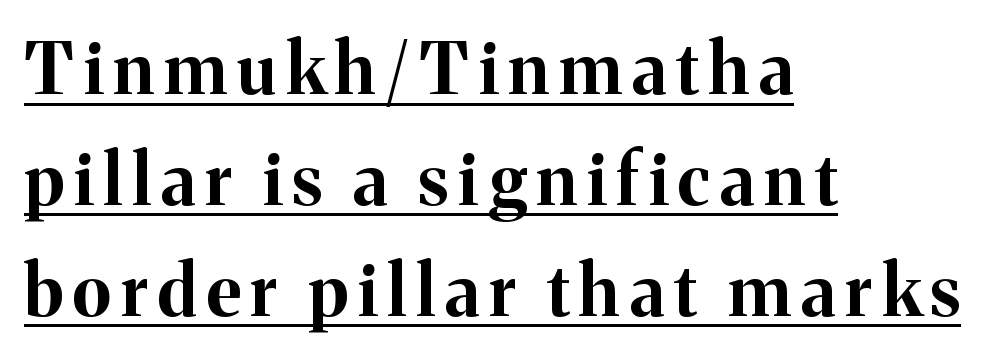
{"serif": "yes", "italic": "no", "bold": "yes", "weight": "bold", "width": "normal", "stroke_contrast": "medium", "x_height": "medium", "monospaced": "no", "underline": "yes", "align": "left", "line_spacing": "normal", "line_spacing_ratio": 1.56, "glyph_px": 71}
